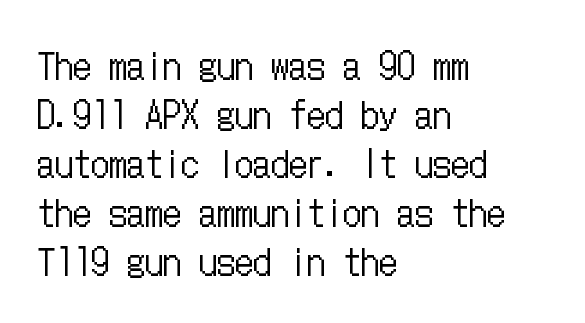
Weight: regular or lighter. The gaps between neighbouring characters are ordinary and unremarkable. Underline: absent. These lines sit exactly where default settings would place them.
